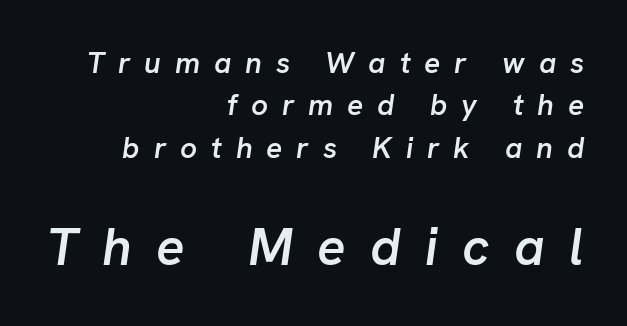
Regarding leading, the lines here are spaced in the standard way. Horizontal alignment here is rightward, an uncommon choice for prose. Is the lower block the larger one? Yes — the lower block carries the bigger type. A typesetter would call this proportional, since set widths differ per character. The rendering inserts visible extra space after every character. Words float on clear page, feet unadorned.
